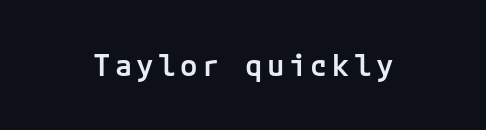
Q: Is the text bold? A: Semi-bold.
Q: Is the text italic (slanted)? A: No, it is upright.
Q: Is the typeface a serif or a sans-serif typeface? A: Sans-serif.
Q: Is the text underlined? A: No.
Q: Width (condensed, normal, or wide)? A: Normal.
Q: Stroke contrast? A: Low.
Q: x-height? A: Medium.
